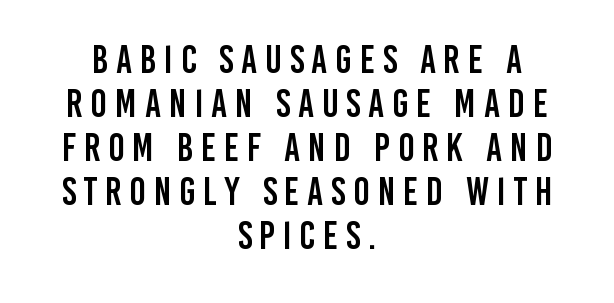
Q: Is the text italic (slanted)? A: No, it is upright.
Q: Is the typeface a serif or a sans-serif typeface? A: Sans-serif.
Q: Is the text underlined? A: No.
Q: How is the paragraph aligned? A: Centered.
Q: Is the spacing between letters normal or unusually wide? A: Unusually wide.
Q: Is the spacing between lines tight, normal or loose? A: Tight.
Q: Width (condensed, normal, or wide)? A: Condensed.
Q: Stroke contrast? A: Low.
Q: x-height? A: Large.
Q: Monospaced? A: No.
